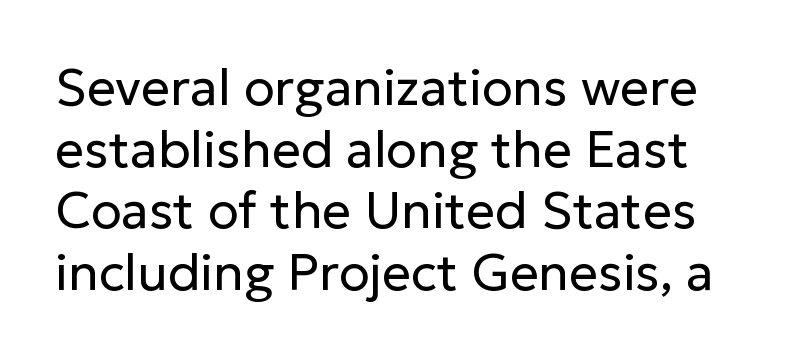
The passage shown is not underscored anywhere. You could not count columns in this text — the font is proportionally spaced. These lines keep a tight, regular rhythm from letter to letter. The cut favours lightness, reaching ordinary text weight at its darkest. Designer's note — italics off, roman on. Check where the strokes stop: nothing finishes them off — pure sans.
